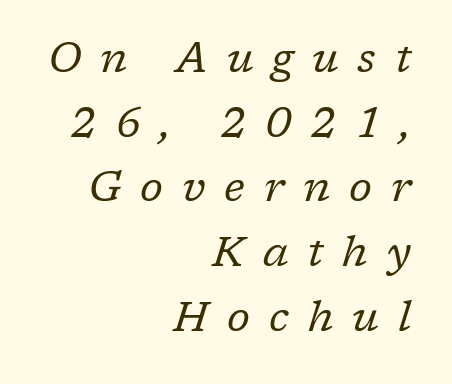
{"serif": "yes", "italic": "yes", "lean": "right", "slant_degrees": 17, "bold": "no", "weight": "regular", "width": "normal", "stroke_contrast": "low", "x_height": "medium", "monospaced": "no", "underline": "no", "align": "right", "line_spacing": "normal", "line_spacing_ratio": 1.54, "letter_spacing": "wide", "letter_spacing_em": 0.45, "glyph_px": 42}
